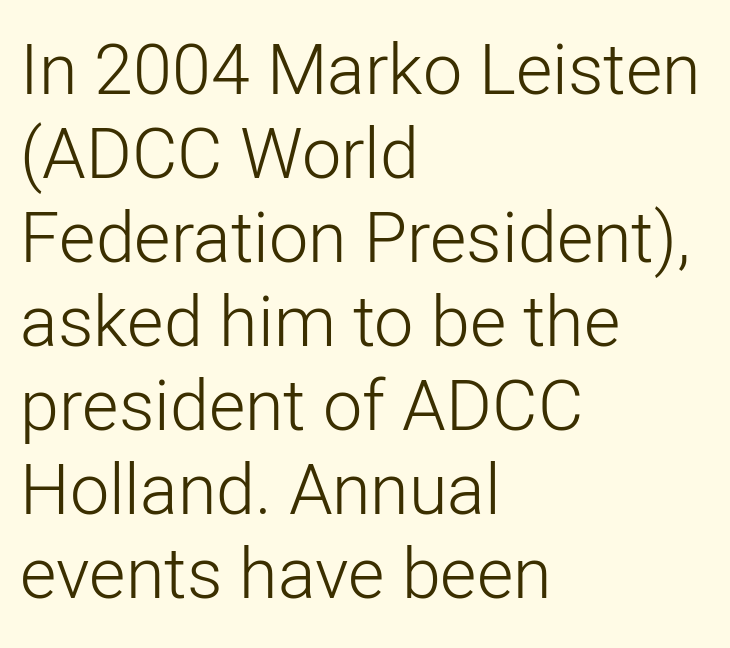
{"serif": "no", "italic": "no", "bold": "no", "weight": "light", "width": "normal", "stroke_contrast": "low", "x_height": "medium", "monospaced": "no", "underline": "no", "align": "left", "line_spacing_ratio": 1.2, "letter_spacing": "normal", "letter_spacing_em": 0.0, "glyph_px": 70}
